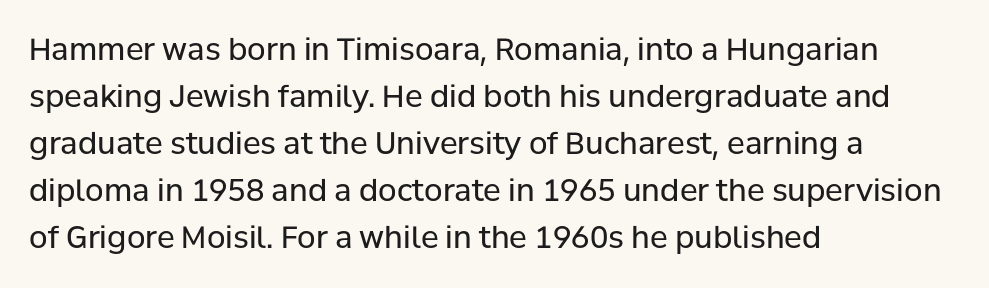
The image shows 30 px regular-weight sans-serif type, upright; set left-aligned, normal line spacing (1.57x), normal letter spacing, not underlined; low stroke contrast and a medium x-height.
